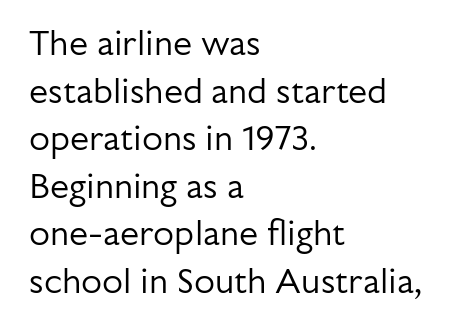
Q: Is the text bold? A: No.
Q: Is the text italic (slanted)? A: No, it is upright.
Q: Is the typeface a serif or a sans-serif typeface? A: Sans-serif.
Q: Is the text underlined? A: No.
Q: How is the paragraph aligned? A: Left-aligned.
Q: Is the spacing between letters normal or unusually wide? A: Normal.
Q: Is the spacing between lines tight, normal or loose? A: Normal.
Q: Width (condensed, normal, or wide)? A: Normal.
Q: Stroke contrast? A: Low.
Q: x-height? A: Medium.
Q: Monospaced? A: No.
